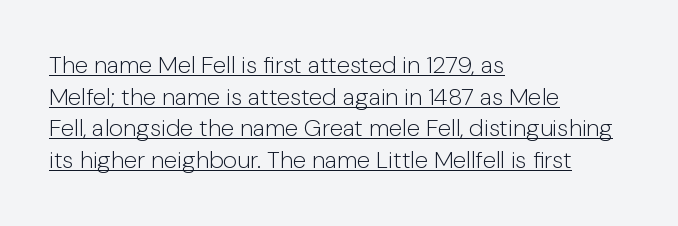
The image shows 24 px text type, upright; set left-aligned, normal line spacing (1.32x), normal letter spacing, underlined.
